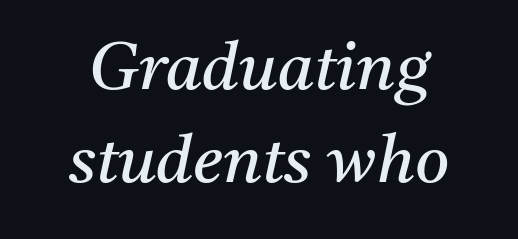
The image shows 66 px regular-weight serif type, italic (leaning right); set normal line spacing (1.41x), normal letter spacing, not underlined; medium stroke contrast and a medium x-height.
